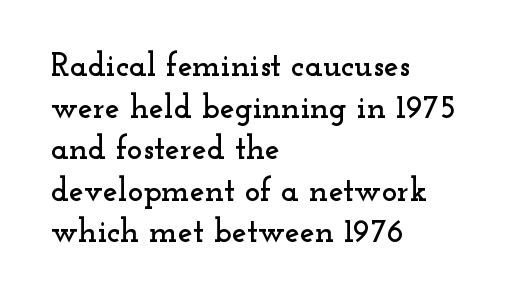
Short and long lines alike share a common starting point at left. Honestly, there is no underline to notice here at all. Do the characters align in a grid? No, the font is proportional. The block of text has a typical density, with ordinary space between rows. The gaps between neighbouring characters are ordinary and unremarkable.
